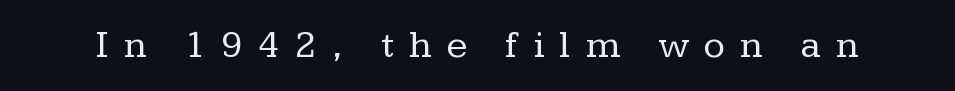
{"serif": "yes", "italic": "no", "bold": "no", "weight": "regular", "width": "normal", "stroke_contrast": "low", "x_height": "medium", "monospaced": "no", "underline": "no", "letter_spacing": "wide", "letter_spacing_em": 0.39, "glyph_px": 39}
